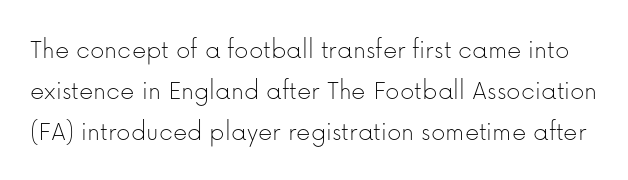
The image shows 28 px thin sans-serif type, upright; set normal line spacing (1.46x), normal letter spacing, not underlined; low stroke contrast and a medium x-height.
